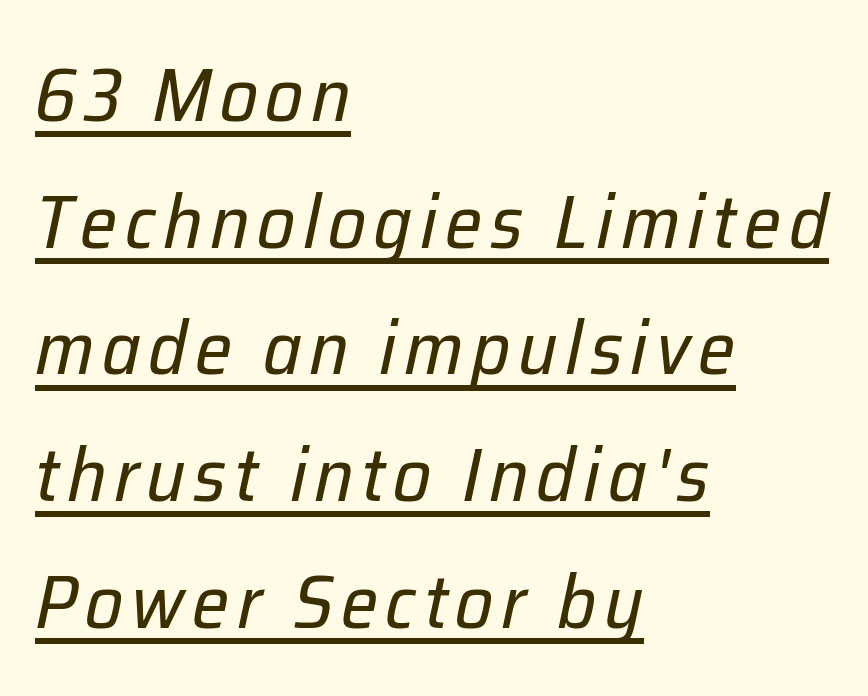
Q: Is the text bold? A: No.
Q: Is the text italic (slanted)? A: Yes, it leans right by about 12 degrees.
Q: Is the text underlined? A: Yes.
Q: How is the paragraph aligned? A: Left-aligned.
Q: Is the spacing between lines tight, normal or loose? A: Normal.
Q: Width (condensed, normal, or wide)? A: Normal.
Q: Stroke contrast? A: Low.
Q: x-height? A: Medium.
Q: Monospaced? A: No.
